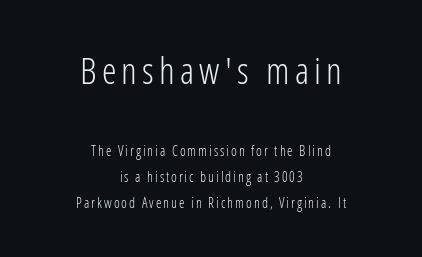
Q: Is the text bold? A: No.
Q: Is the text italic (slanted)? A: No, it is upright.
Q: Is the typeface a serif or a sans-serif typeface? A: Sans-serif.
Q: Is the text underlined? A: No.
Q: How is the paragraph aligned? A: Centered.
Q: Which block of text is set in a larger size, the first (top) or the second (bottom)? A: The first (top) one.
Q: Width (condensed, normal, or wide)? A: Condensed.
Q: Stroke contrast? A: Low.
Q: x-height? A: Medium.
Q: Monospaced? A: No.
